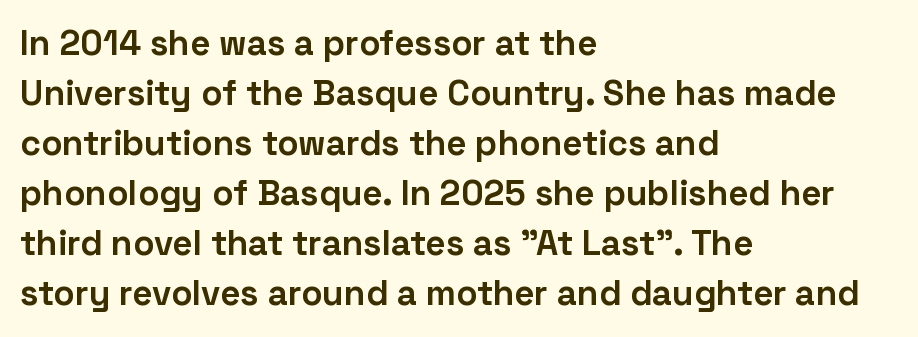
The image shows 35 px bold sans-serif type, upright; set left-aligned, normal line spacing (1.43x), normal letter spacing, not underlined; low stroke contrast and a medium x-height.
